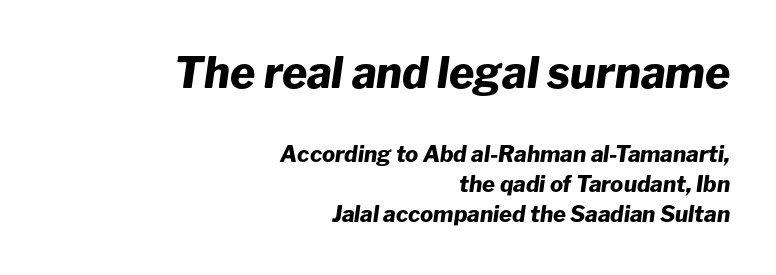
Q: Is the text bold? A: Yes.
Q: Is the text italic (slanted)? A: Yes, it leans right by about 8 degrees.
Q: Is the text underlined? A: No.
Q: How is the paragraph aligned? A: Right-aligned.
Q: Is the spacing between letters normal or unusually wide? A: Normal.
Q: Is the spacing between lines tight, normal or loose? A: Normal.
Q: Which block of text is set in a larger size, the first (top) or the second (bottom)? A: The first (top) one.
Q: Width (condensed, normal, or wide)? A: Normal.
Q: Stroke contrast? A: Low.
Q: x-height? A: Medium.
Q: Monospaced? A: No.
